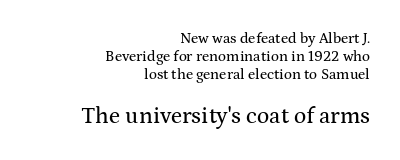
Q: Is the text italic (slanted)? A: No, it is upright.
Q: Is the text underlined? A: No.
Q: How is the paragraph aligned? A: Right-aligned.
Q: Is the spacing between letters normal or unusually wide? A: Normal.
Q: Which block of text is set in a larger size, the first (top) or the second (bottom)? A: The second (bottom) one.
